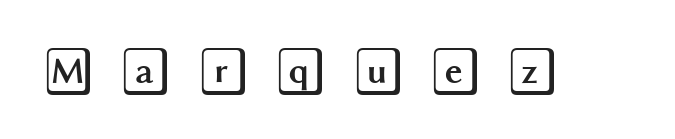
The image shows 49 px wide type, upright; set unusually wide letter spacing (+0.48 em), not underlined; a large x-height.
